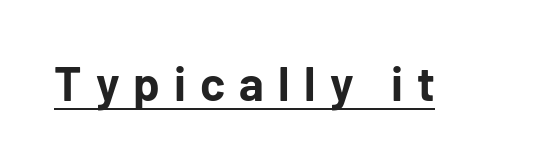
Unlike a traditional serif, this face leaves its strokes unadorned. You could only call the tracking loose — the letters float apart. Emphasis is given by a line drawn under the lettering. You can tell it's not italic because the verticals are truly vertical. Every letter is thick-stroked: bold, no question. The passage shown is typed in a proportional face where columns would drift.
